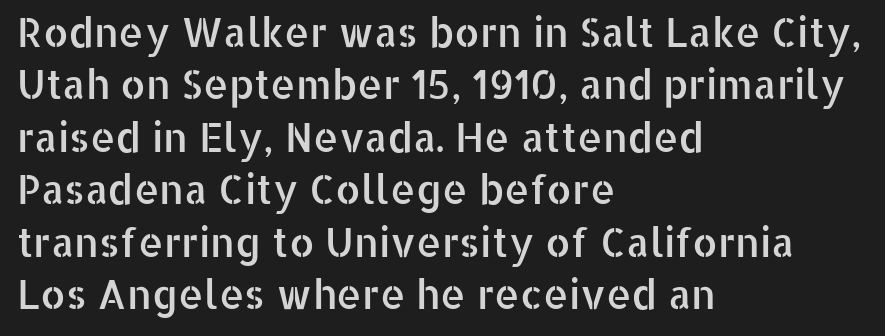
In terms of leading, this rendering sits right in the middle. Students, note that the glyphs here touch the page at normal intervals. Decoration check: the copy has no underline. The characters display no serif detailing; their extremities are plain.
